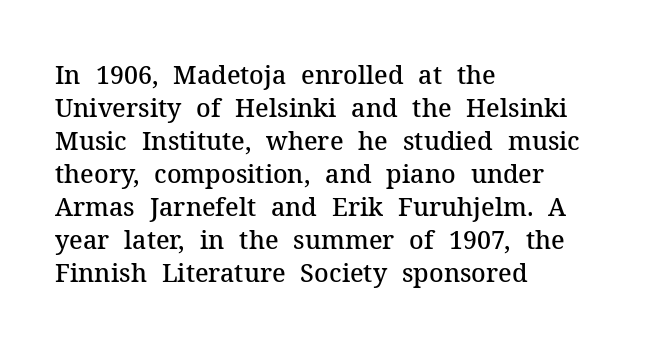
Q: Is the text bold? A: Semi-bold.
Q: Is the text italic (slanted)? A: No, it is upright.
Q: Is the text underlined? A: No.
Q: How is the paragraph aligned? A: Left-aligned.
Q: Is the spacing between letters normal or unusually wide? A: Normal.
Q: Is the spacing between lines tight, normal or loose? A: Normal.
